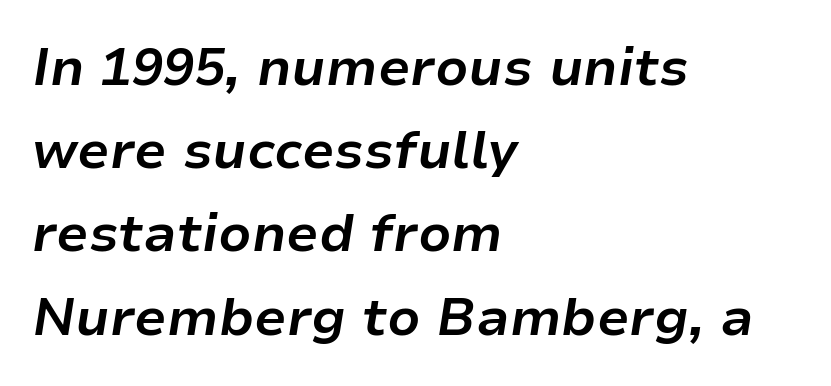
Q: Is the text bold? A: Yes.
Q: Is the text italic (slanted)? A: Yes, it leans right by about 9 degrees.
Q: Is the text underlined? A: No.
Q: How is the paragraph aligned? A: Left-aligned.
Q: Is the spacing between letters normal or unusually wide? A: Normal.
Q: Is the spacing between lines tight, normal or loose? A: Normal.
Q: Width (condensed, normal, or wide)? A: Normal.
Q: Stroke contrast? A: Low.
Q: x-height? A: Medium.
Q: Monospaced? A: No.
